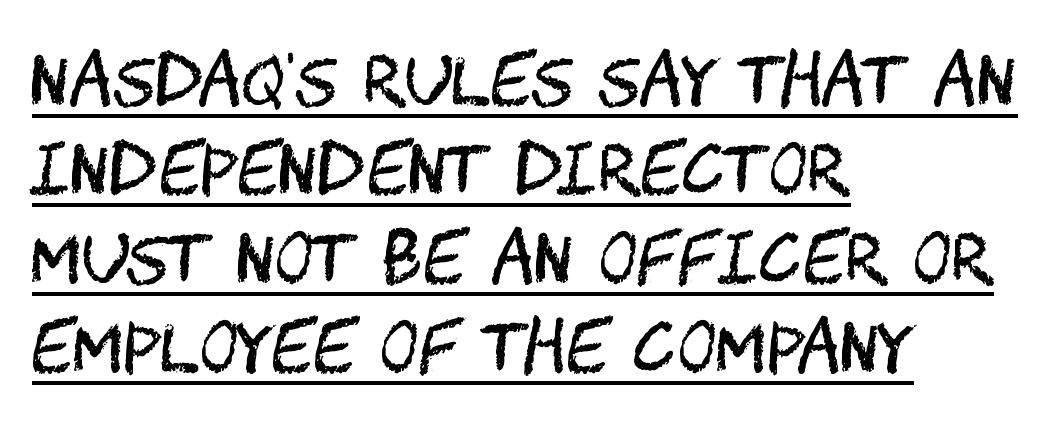
{"serif": "no", "italic": "no", "bold": "no", "weight": "regular", "width": "condensed", "stroke_contrast": "medium", "x_height": "large", "underline": "yes", "align": "left", "line_spacing": "normal", "line_spacing_ratio": 1.33, "letter_spacing": "normal", "letter_spacing_em": 0.0, "glyph_px": 67}
